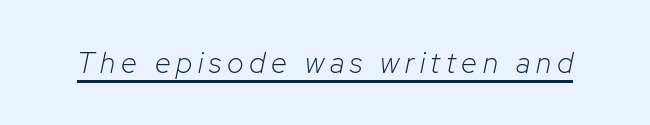
Q: Is the text bold? A: No.
Q: Is the text italic (slanted)? A: Yes, it leans right by about 12 degrees.
Q: Is the text underlined? A: Yes.
Q: Is the spacing between letters normal or unusually wide? A: Unusually wide.
Q: Width (condensed, normal, or wide)? A: Normal.
Q: Stroke contrast? A: Low.
Q: x-height? A: Medium.
Q: Monospaced? A: No.
